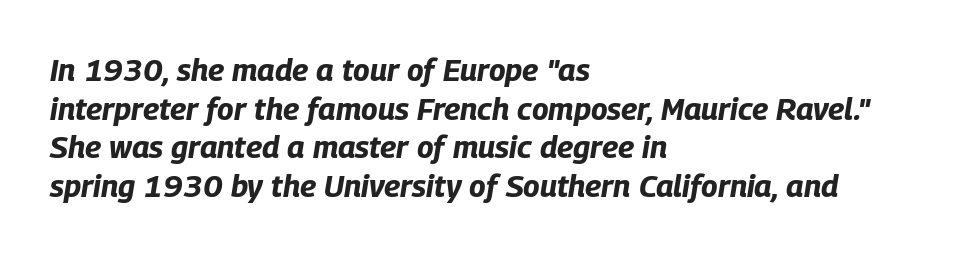
Q: Is the text bold? A: Yes.
Q: Is the text italic (slanted)? A: Yes, it leans right by about 9 degrees.
Q: Is the text underlined? A: No.
Q: How is the paragraph aligned? A: Left-aligned.
Q: Is the spacing between letters normal or unusually wide? A: Normal.
Q: Is the spacing between lines tight, normal or loose? A: Normal.
Q: Width (condensed, normal, or wide)? A: Condensed.
Q: Stroke contrast? A: Low.
Q: x-height? A: Large.
Q: Monospaced? A: No.
